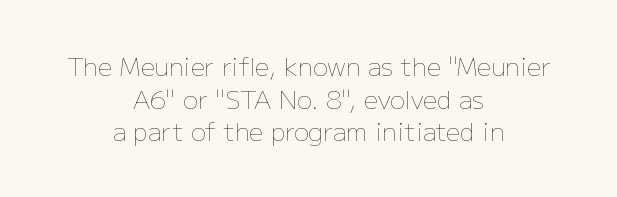
Q: Is the text bold? A: No.
Q: Is the text italic (slanted)? A: No, it is upright.
Q: Is the text underlined? A: No.
Q: How is the paragraph aligned? A: Centered.
Q: Is the spacing between letters normal or unusually wide? A: Normal.
Q: Is the spacing between lines tight, normal or loose? A: Normal.
